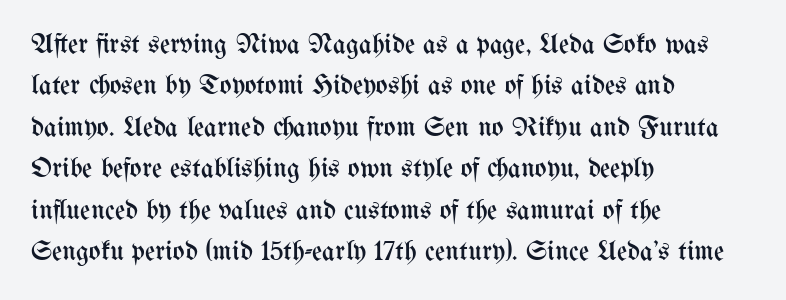
The image shows 28 px regular-weight, condensed type, upright; set left-aligned, normal line spacing (1.48x), normal letter spacing, not underlined; medium stroke contrast and a medium x-height.
